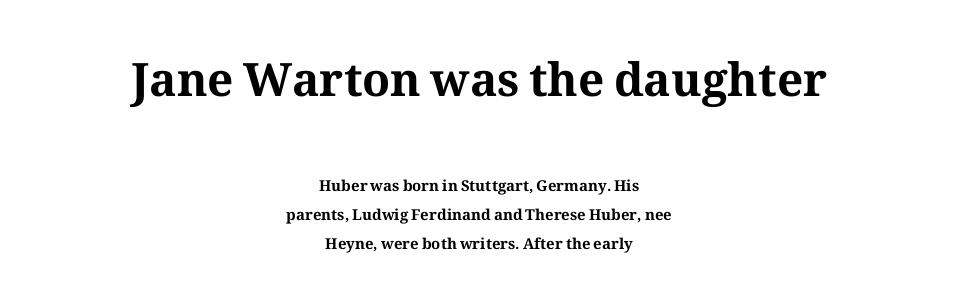
The image shows 46 px bold serif type, upright; set centered, loose line spacing (1.94x), normal letter spacing, not underlined; the first (top) block is 3.07x larger; medium stroke contrast and a medium x-height.
